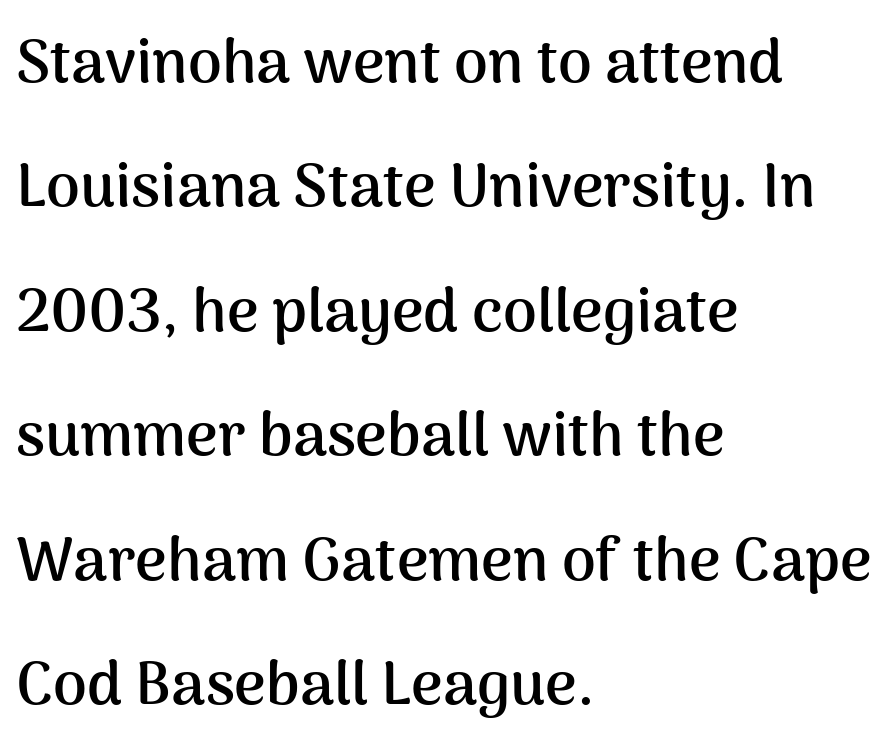
The image shows 61 px semibold sans-serif type, upright; set left-aligned, loose line spacing (2.04x), normal letter spacing, not underlined; medium stroke contrast and a medium x-height.
